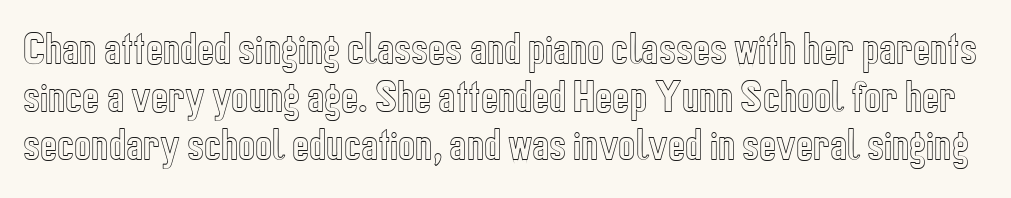
{"italic": "no", "width": "condensed", "x_height": "medium", "monospaced": "no", "underline": "no", "line_spacing": "normal", "line_spacing_ratio": 1.34, "letter_spacing": "normal", "letter_spacing_em": 0.0, "glyph_px": 36}
